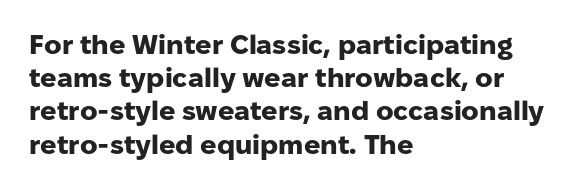
Q: Is the text bold? A: Yes.
Q: Is the text italic (slanted)? A: No, it is upright.
Q: Is the text underlined? A: No.
Q: How is the paragraph aligned? A: Left-aligned.
Q: Is the spacing between letters normal or unusually wide? A: Normal.
